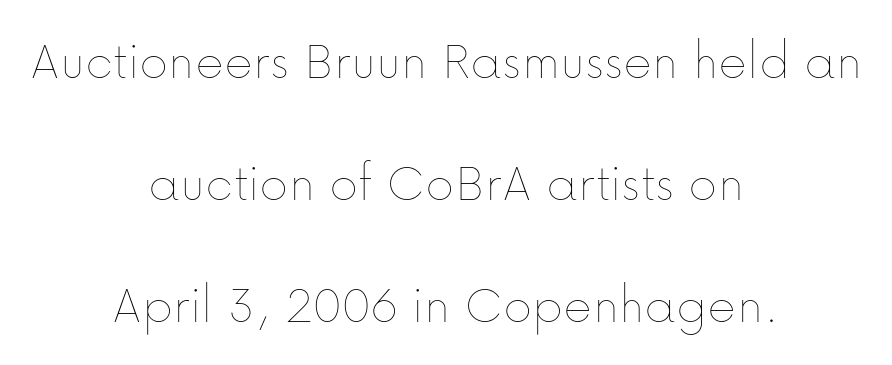
Style check: upright. Spacing verdict: proportional, widths tailored to each character. Letter spacing: default. Casual observation: everything's sitting right in the middle.
